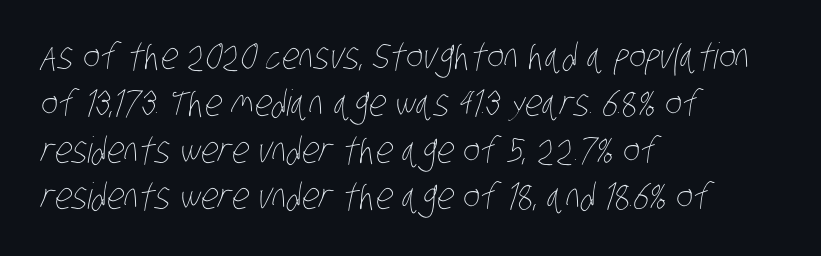
{"bold": "no", "weight": "thin", "width": "condensed", "stroke_contrast": "low", "x_height": "large", "monospaced": "no", "underline": "no", "align": "left", "line_spacing": "normal", "line_spacing_ratio": 1.3, "letter_spacing": "normal", "letter_spacing_em": 0.0, "glyph_px": 36}
